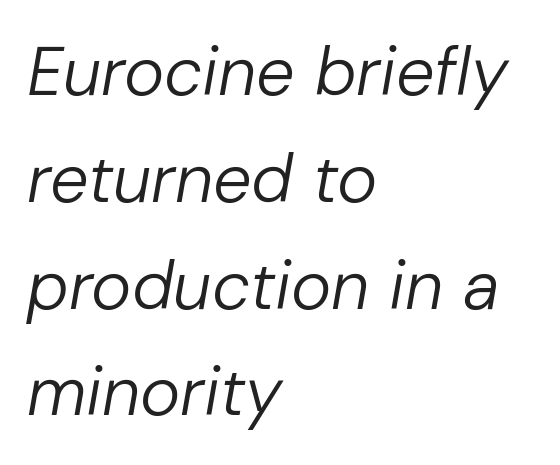
Nobody touched the tracking dial on this one. Note the varied advance widths — an 'i' is clearly narrower than an 'm'. The rendering applies a slant to the glyphs. The passage shown stacks its lines at a standard gap.
